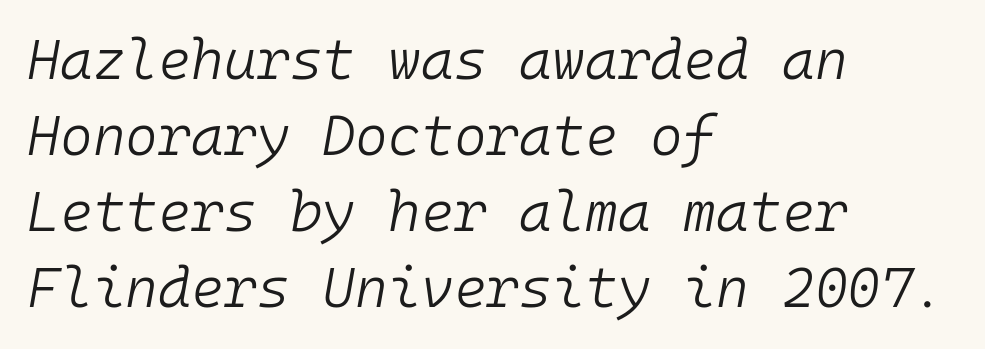
Q: Is the text bold? A: No.
Q: Is the text italic (slanted)? A: Yes, it leans right by about 10 degrees.
Q: Is the text underlined? A: No.
Q: How is the paragraph aligned? A: Left-aligned.
Q: Is the spacing between letters normal or unusually wide? A: Normal.
Q: Is the spacing between lines tight, normal or loose? A: Normal.
Q: Width (condensed, normal, or wide)? A: Normal.
Q: Stroke contrast? A: Low.
Q: x-height? A: Medium.
Q: Monospaced? A: Yes.
